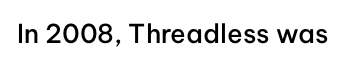
Ascenders rise straight up at ninety degrees. The typesetting leans somewhat heavy: a semibold. Observe the ordinary spacing: letters are neighbours, not strangers. Only glyphs here, with clear space below each row.
